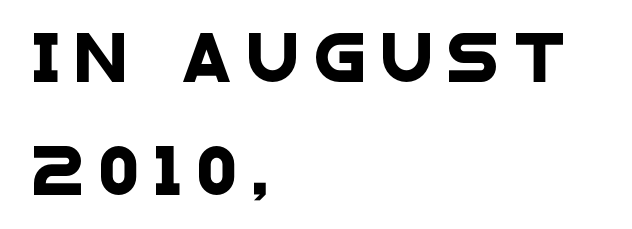
The image shows 47 px wide sans-serif type; set left-aligned, loose line spacing (2.4x), unusually wide letter spacing (+0.32 em), not underlined; low stroke contrast and a large x-height.
